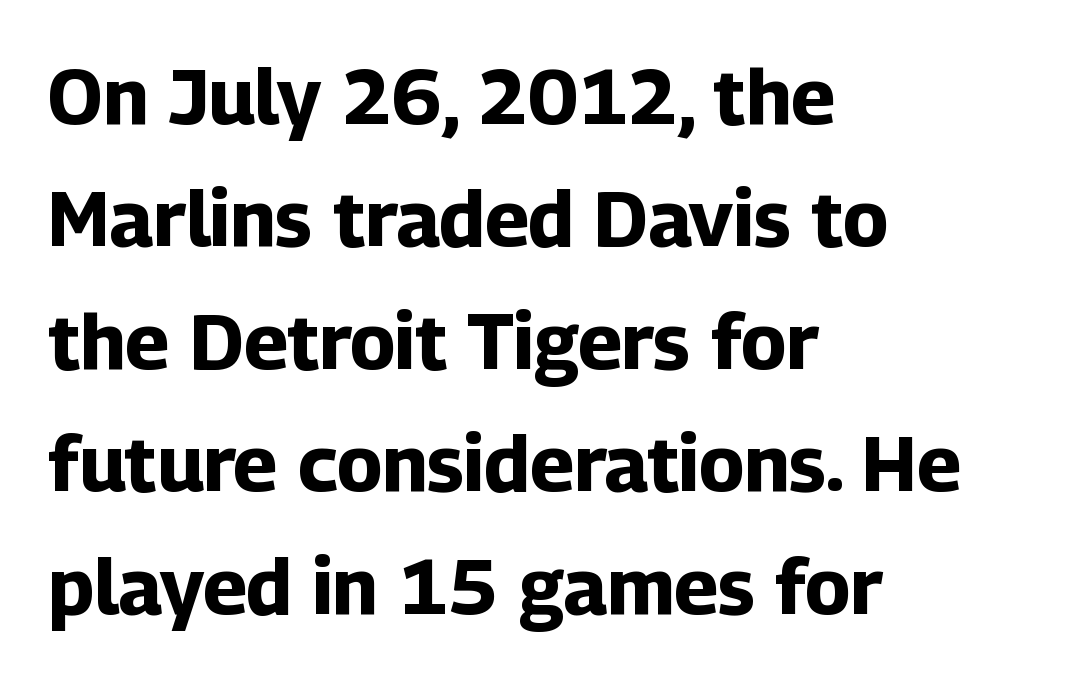
The image shows 78 px bold sans-serif type, upright; set left-aligned, normal line spacing (1.57x), normal letter spacing, not underlined; low stroke contrast and a medium x-height.
